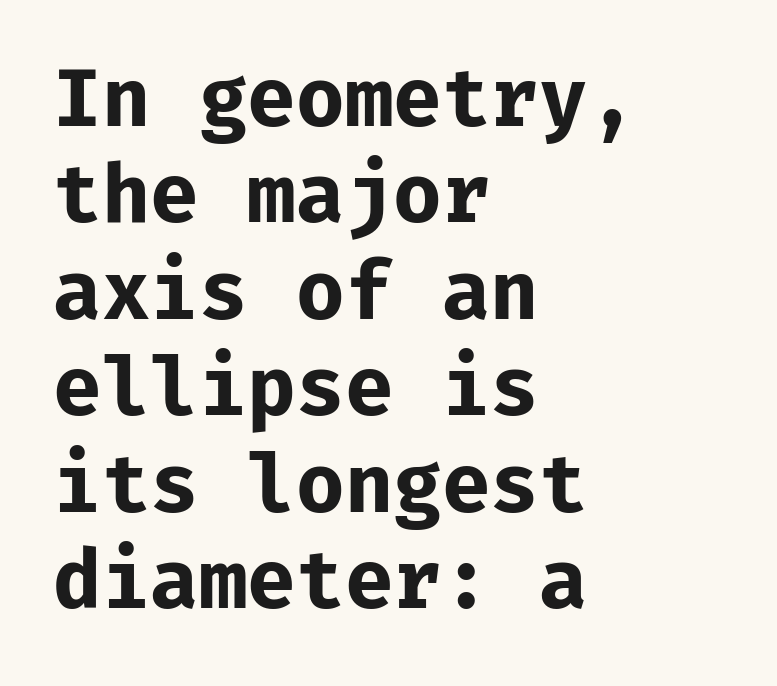
Observe the ordinary spacing: letters are neighbours, not strangers. Heavy-handed strokes throughout: this text is bold. Rule under the text: the space is simply empty. The lines in this sample share a left origin and differ only in where they stop. This is sans-serif lettering, the kind often seen on screens and signage.
